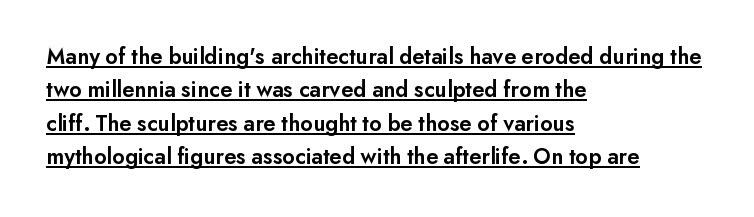
{"italic": "no", "bold": "semi", "underline": "yes", "align": "left", "line_spacing": "normal", "line_spacing_ratio": 1.45, "letter_spacing": "normal", "letter_spacing_em": 0.0, "glyph_px": 23}
